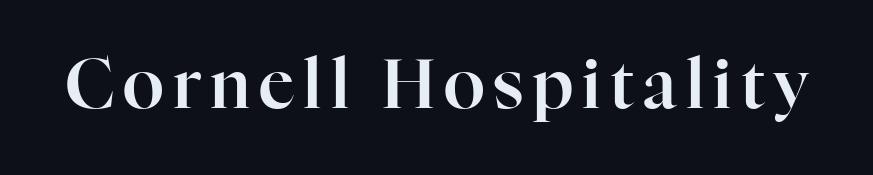
The face used here is seriffed, in the tradition of book romans. You could not count columns in this text — the font is proportionally spaced. Clear beneath every line of the passage. The lettering holds an erect, upright posture throughout.
